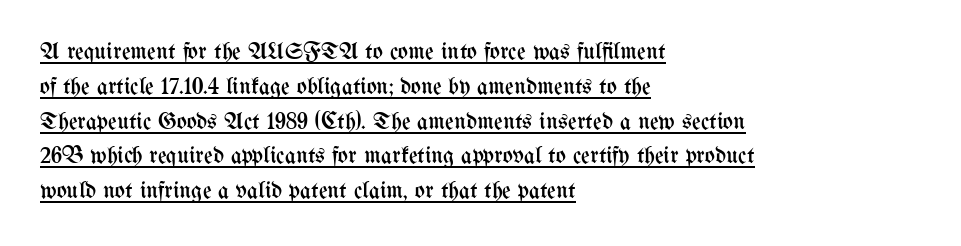
Q: Is the text bold? A: No.
Q: Is the text italic (slanted)? A: No, it is upright.
Q: Is the text underlined? A: Yes.
Q: How is the paragraph aligned? A: Left-aligned.
Q: Is the spacing between letters normal or unusually wide? A: Normal.
Q: Is the spacing between lines tight, normal or loose? A: Normal.
